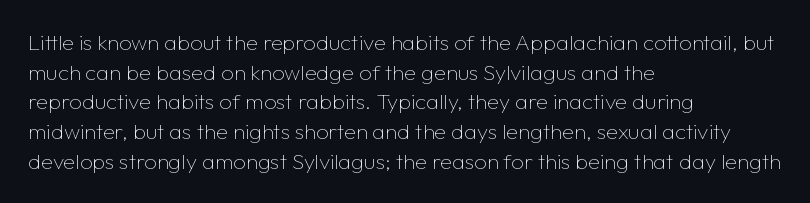
The image shows 22 px text type, upright; set left-aligned, normal line spacing (1.35x), normal letter spacing, not underlined.
